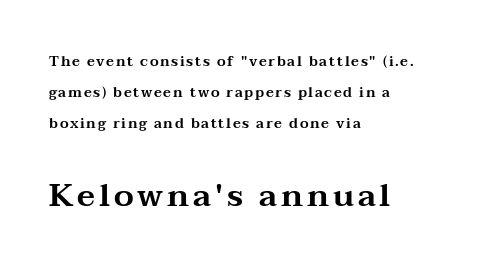
Q: Is the text italic (slanted)? A: No, it is upright.
Q: Is the typeface a serif or a sans-serif typeface? A: Serif.
Q: Is the text underlined? A: No.
Q: How is the paragraph aligned? A: Left-aligned.
Q: Is the spacing between lines tight, normal or loose? A: Loose.
Q: Which block of text is set in a larger size, the first (top) or the second (bottom)? A: The second (bottom) one.
Q: Width (condensed, normal, or wide)? A: Wide.
Q: Stroke contrast? A: Medium.
Q: x-height? A: Medium.
Q: Monospaced? A: No.
